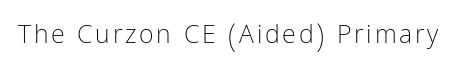
{"italic": "no", "bold": "no", "underline": "no", "glyph_px": 25}
